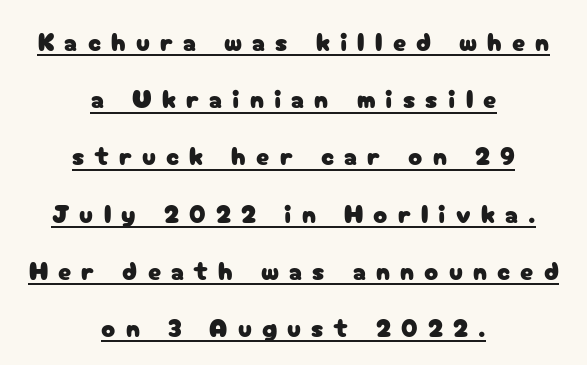
In terms of leading, this rendering errs on the spacious side. Does a line run under the words? Yes, clearly. This sample is center-justified, so both line endings float freely. It's the straight-up-and-down kind of type.
